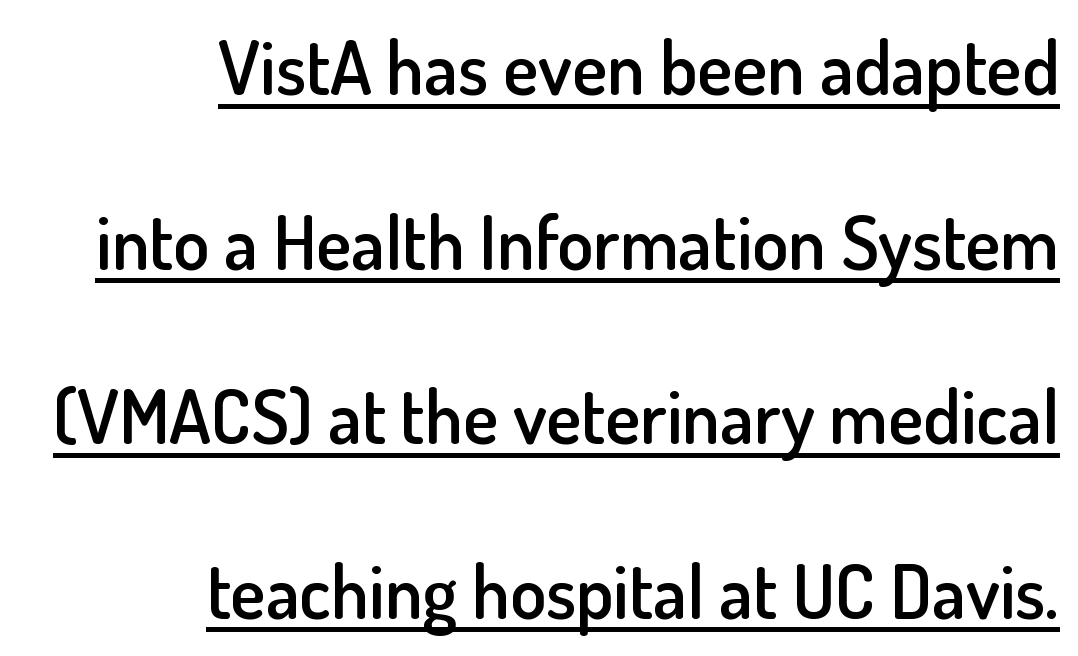
The passage shown is semibold, sitting just below true bold. Layout note: lines flush right. Posture: upright roman. Here the designer chose a conventional face with non-uniform glyph widths.
